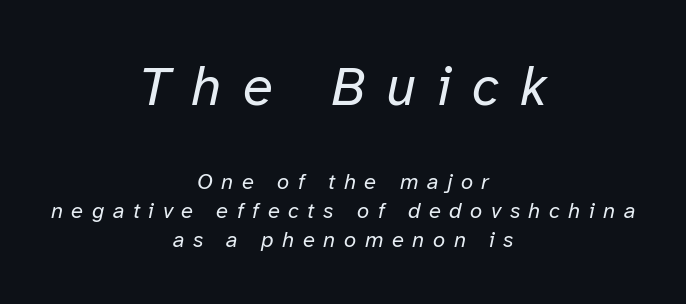
{"italic": "yes", "lean": "right", "slant_degrees": 12, "bold": "no", "weight": "regular", "width": "normal", "stroke_contrast": "low", "x_height": "medium", "monospaced": "no", "underline": "no", "align": "center", "line_spacing": "normal", "line_spacing_ratio": 1.32, "letter_spacing": "wide", "letter_spacing_em": 0.39, "larger_block": "first", "size_ratio": 2.5, "glyph_px": 55}
